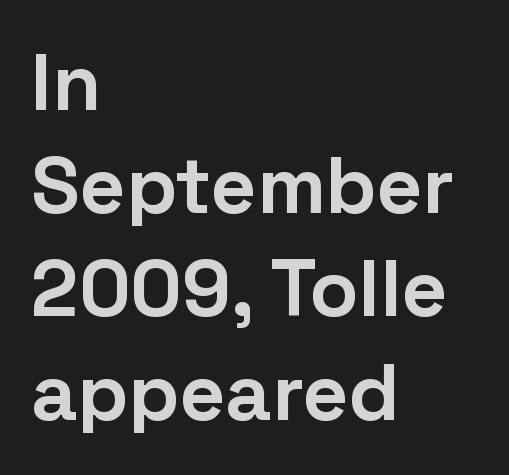
Q: Is the text bold? A: Yes.
Q: Is the text italic (slanted)? A: No, it is upright.
Q: Is the typeface a serif or a sans-serif typeface? A: Sans-serif.
Q: Is the text underlined? A: No.
Q: How is the paragraph aligned? A: Left-aligned.
Q: Is the spacing between letters normal or unusually wide? A: Normal.
Q: Is the spacing between lines tight, normal or loose? A: Normal.
Q: Width (condensed, normal, or wide)? A: Normal.
Q: Stroke contrast? A: Low.
Q: x-height? A: Medium.
Q: Monospaced? A: No.
